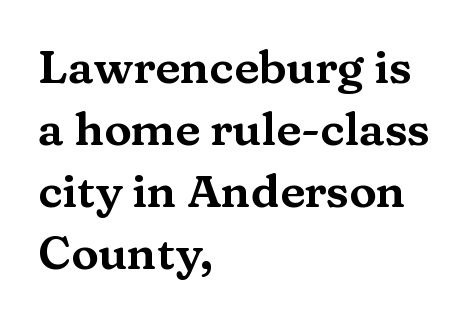
{"serif": "yes", "italic": "no", "width": "wide", "stroke_contrast": "medium", "x_height": "medium", "monospaced": "no", "underline": "no", "align": "left", "line_spacing": "normal", "line_spacing_ratio": 1.35, "letter_spacing": "normal", "letter_spacing_em": 0.0, "glyph_px": 46}
